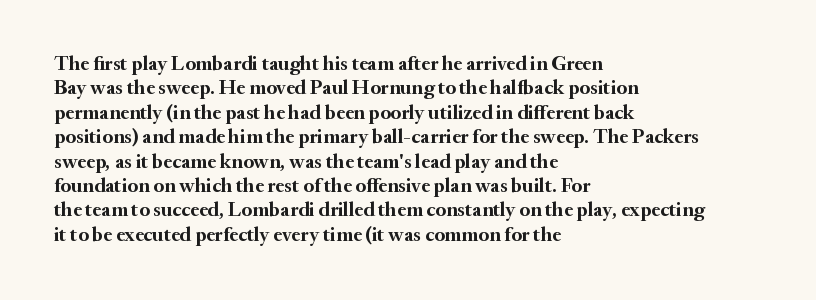
In terms of weight, the rendering is a true, heavy bold. In CSS terms this would be text-align: left. This rendering leaves character spacing at its baseline value. Honestly, there is no underline to notice here at all. The typography opts for an upright posture over an oblique one.
